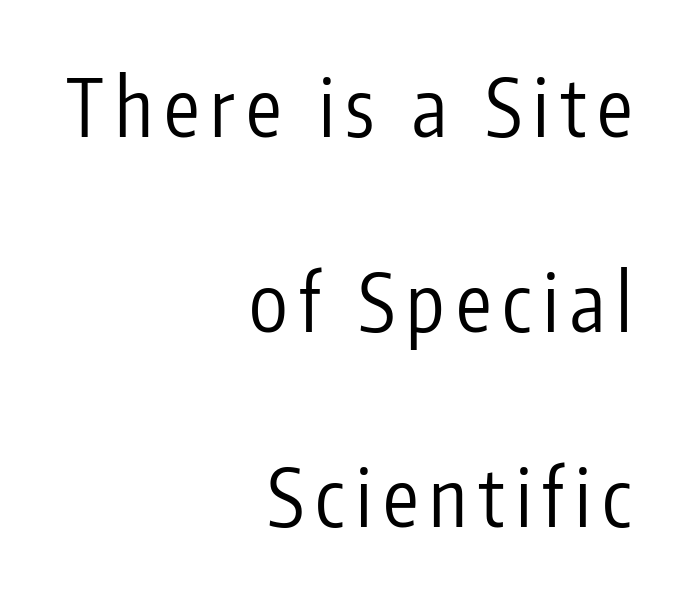
These lines are set flush right with a ragged left edge. The letters advance in unequal steps, a hallmark of proportional type. Letters rest on an invisible, unmarked baseline. The weight would be labelled regular, book, light, or lighter still. Does the type have serifs? No, each stem ends abruptly. Every stem runs plumb, perpendicular to the baseline.
